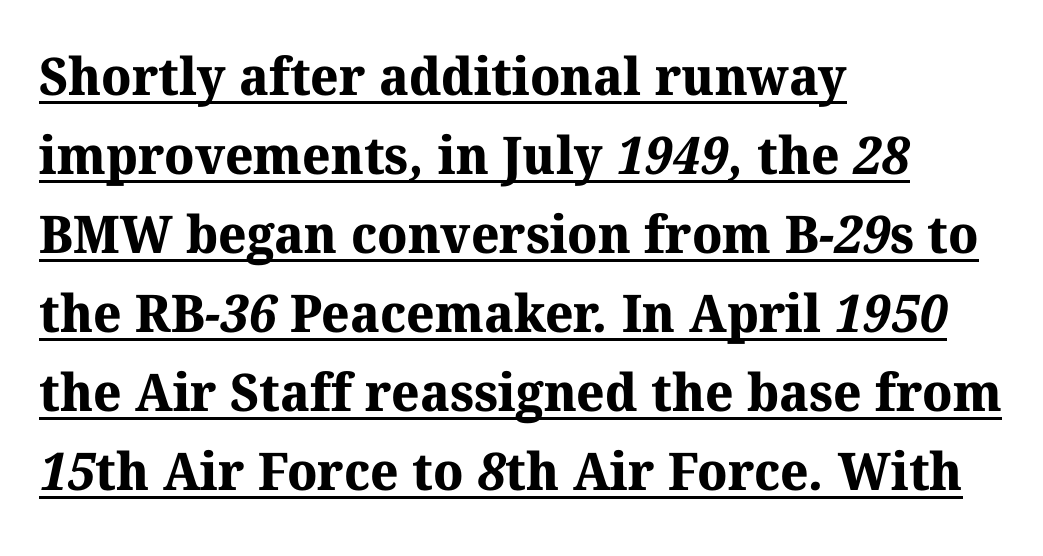
Underline: present. The face used here is proportionally spaced, like ordinary book or web type. The letters carry serifs — small finishing strokes at the ends of their stems. I'd describe the lettering as bold — thick and assertive.
